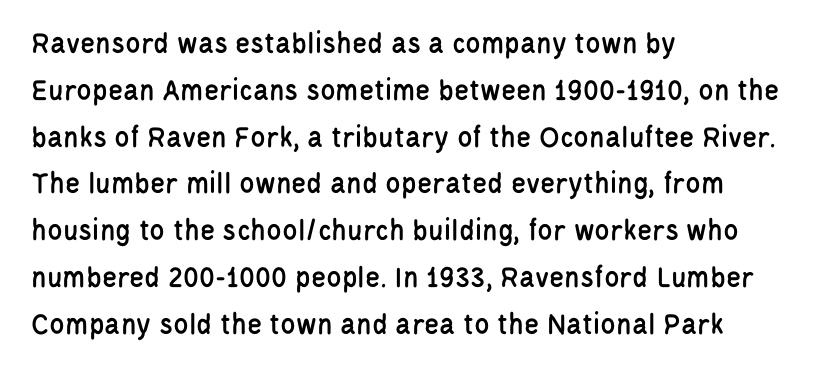
The image shows 31 px condensed sans-serif type, upright; set left-aligned, normal line spacing (1.51x), normal letter spacing, not underlined; low stroke contrast and a large x-height.
